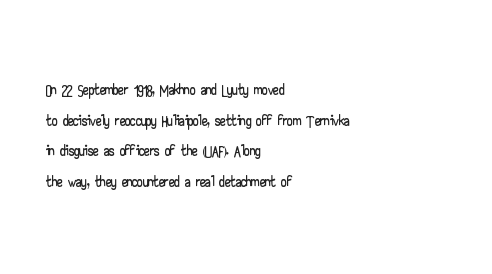
{"italic": "no", "underline": "no", "align": "left", "line_spacing": "normal", "line_spacing_ratio": 1.39, "letter_spacing": "normal", "letter_spacing_em": 0.0, "glyph_px": 22}
